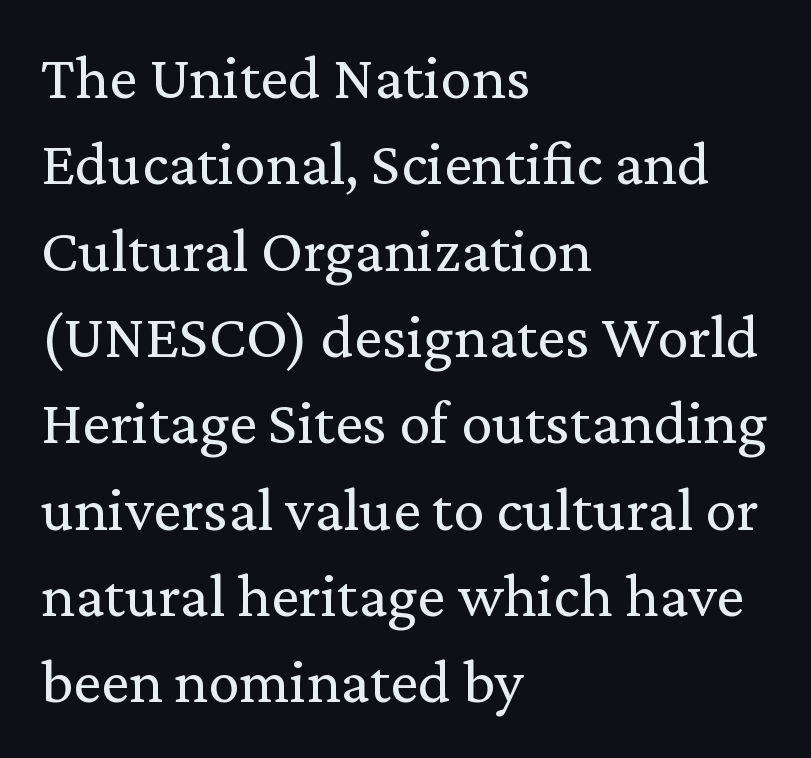
The image shows 63 px regular-weight serif type, upright; set left-aligned, normal line spacing (1.37x), normal letter spacing, not underlined; low stroke contrast and a medium x-height.
